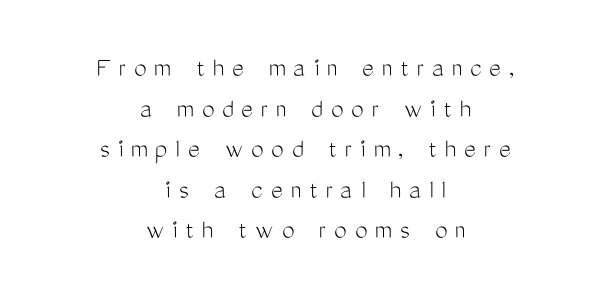
The typeface has the unassuming heft of standard copy or less. One glance says typical: line gaps are just what's usual. Plain, unruled lines of type. The specimen reads as upright at a glance. Display-style spreading of the glyphs; the letterfit is very open. The face used here is proportionally spaced, like ordinary book or web type.
